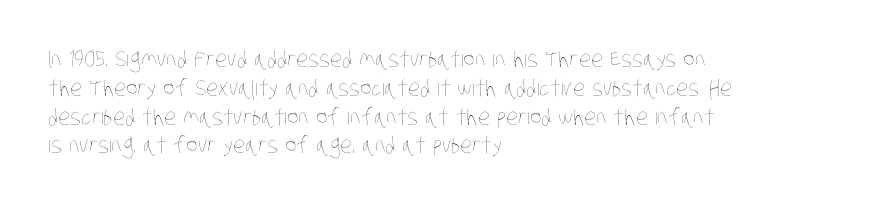
Normally led — the rows are evenly, conventionally spaced. Standard letterfit; no display-style spreading of the glyphs. Underline: absent. Short and long lines alike share a common starting point at left.
